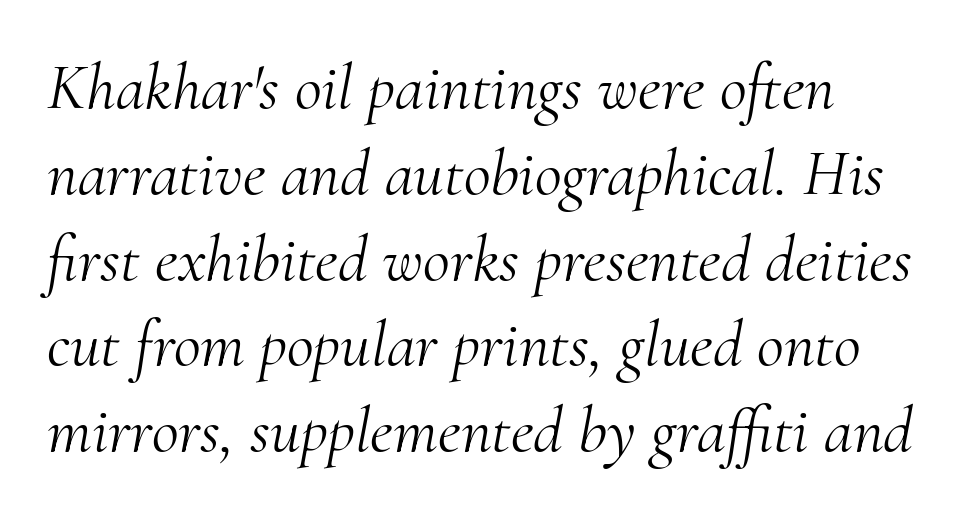
{"serif": "yes", "italic": "yes", "lean": "right", "slant_degrees": 10, "bold": "no", "weight": "light", "width": "normal", "stroke_contrast": "medium", "x_height": "small", "monospaced": "no", "underline": "no", "align": "left", "line_spacing": "normal", "line_spacing_ratio": 1.3, "letter_spacing": "normal", "letter_spacing_em": 0.0, "glyph_px": 66}
